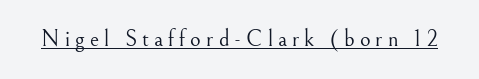
Q: Is the text bold? A: No.
Q: Is the text italic (slanted)? A: No, it is upright.
Q: Is the text underlined? A: Yes.
Q: Is the spacing between letters normal or unusually wide? A: Unusually wide.
